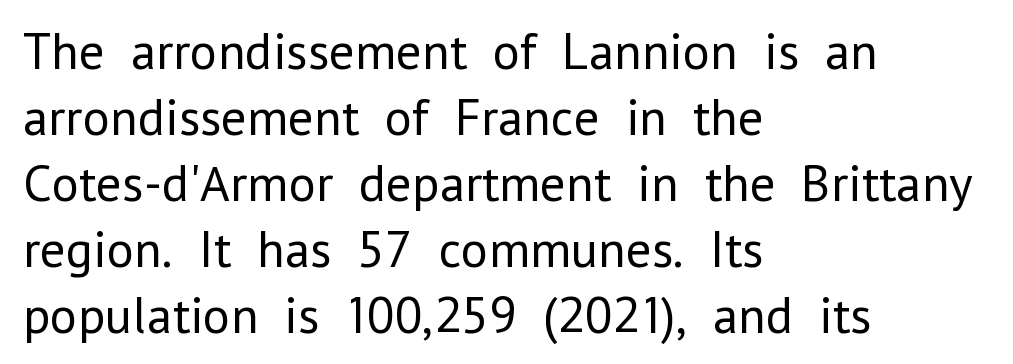
Regarding leading, the lines here are spaced in the standard way. The face used here is proportionally spaced, like ordinary book or web type. Does the lettering tilt? It doesn't — this is upright. Note: no serifs on the glyphs.
